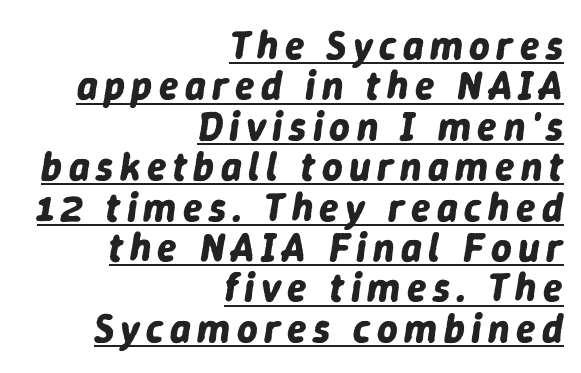
{"italic": "yes", "lean": "right", "slant_degrees": 9, "bold": "yes", "weight": "bold", "width": "normal", "stroke_contrast": "low", "x_height": "medium", "monospaced": "no", "underline": "yes", "align": "right", "line_spacing": "tight", "line_spacing_ratio": 1.01, "glyph_px": 40}
